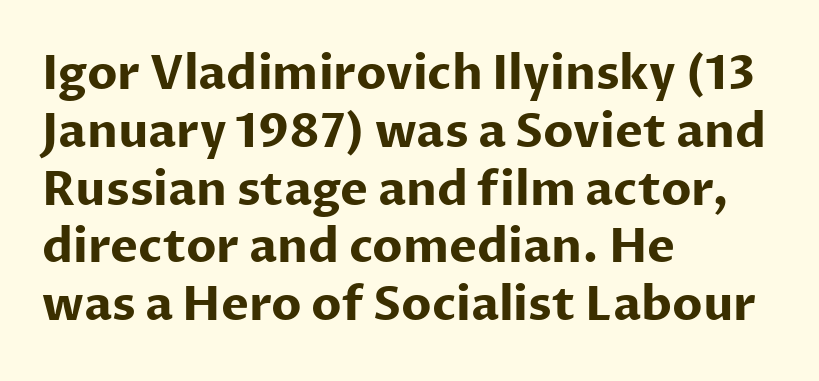
{"serif": "no", "italic": "no", "bold": "yes", "weight": "bold", "width": "normal", "stroke_contrast": "low", "x_height": "medium", "monospaced": "no", "underline": "no", "align": "left", "line_spacing_ratio": 1.23, "letter_spacing": "normal", "letter_spacing_em": 0.0, "glyph_px": 47}
